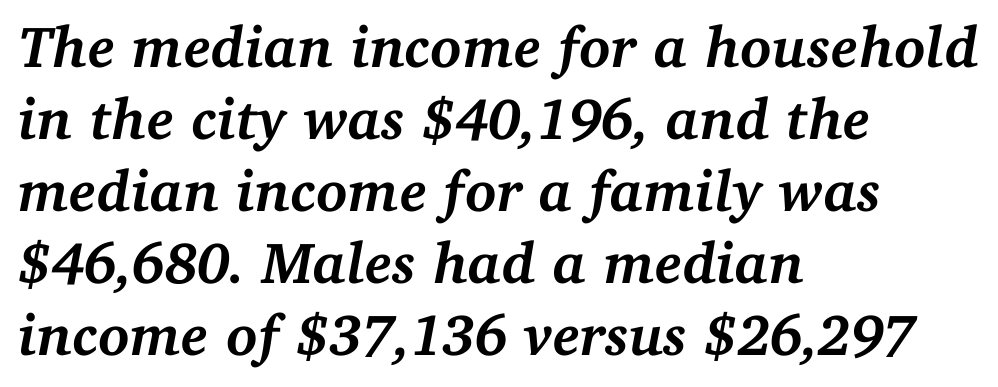
{"serif": "yes", "italic": "yes", "lean": "right", "slant_degrees": 11, "bold": "yes", "weight": "semibold", "width": "normal", "stroke_contrast": "medium", "x_height": "medium", "monospaced": "no", "underline": "no", "align": "left", "line_spacing_ratio": 1.24, "letter_spacing": "normal", "letter_spacing_em": 0.0, "glyph_px": 58}
